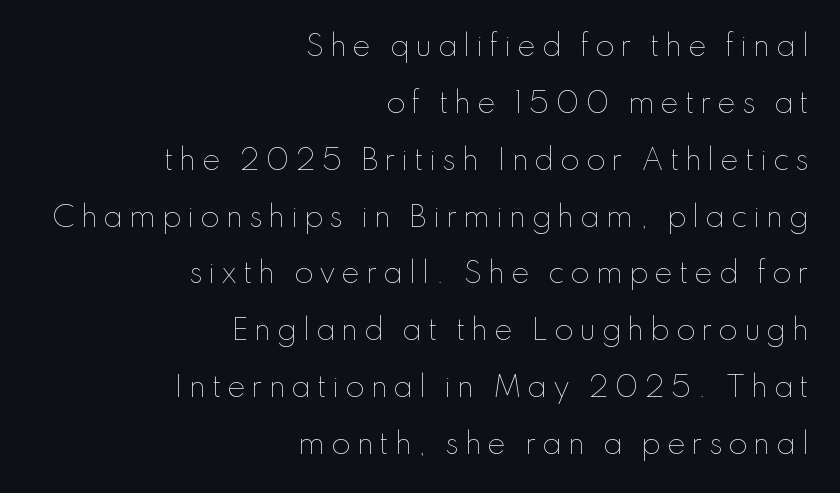
A bare baseline throughout the passage. Spacing verdict: proportional, widths tailored to each character. Ordinary non-slanted type is in use. The typesetting does not lean heavy: it is not bold.
